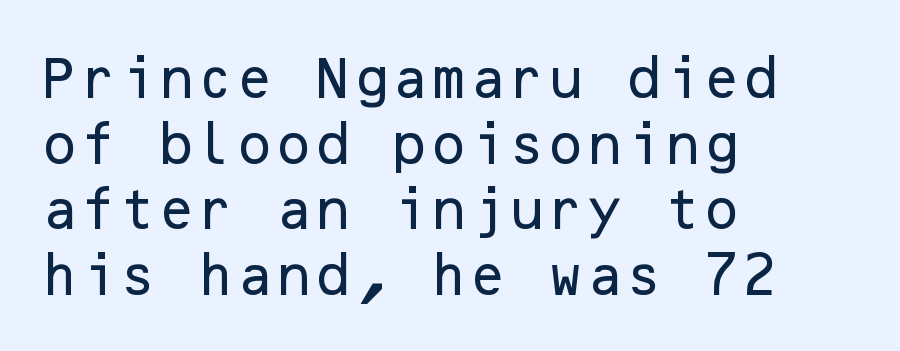
Q: Is the text italic (slanted)? A: No, it is upright.
Q: Is the typeface a serif or a sans-serif typeface? A: Sans-serif.
Q: Is the text underlined? A: No.
Q: How is the paragraph aligned? A: Left-aligned.
Q: Is the spacing between letters normal or unusually wide? A: Normal.
Q: Is the spacing between lines tight, normal or loose? A: Normal.
Q: Width (condensed, normal, or wide)? A: Normal.
Q: Stroke contrast? A: Low.
Q: x-height? A: Medium.
